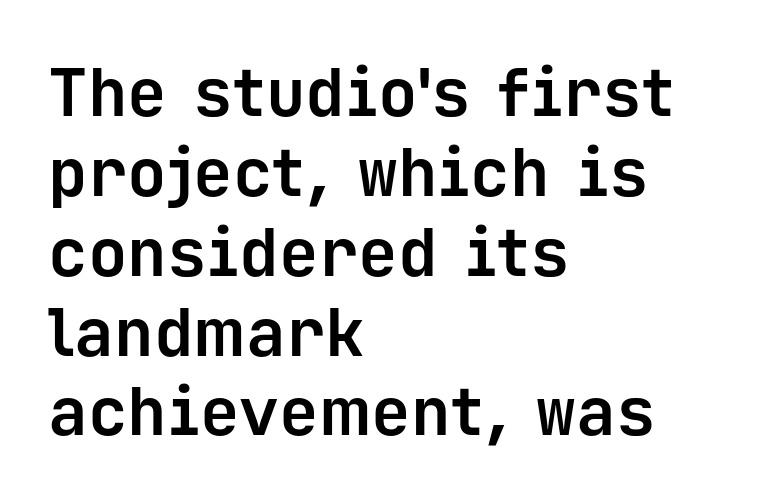
The image shows 66 px bold sans-serif type, upright, monospaced; set left-aligned, line spacing 1.21x, normal letter spacing, not underlined; low stroke contrast and a medium x-height.
